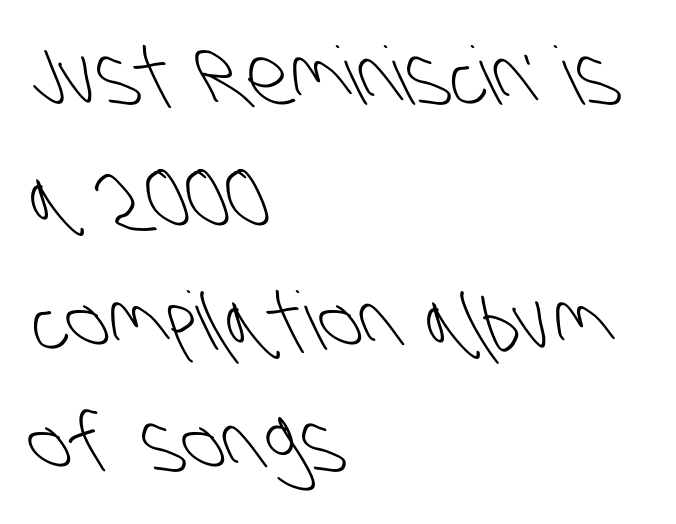
The image shows 80 px light, condensed sans-serif type; set left-aligned, normal line spacing (1.53x), normal letter spacing, not underlined; low stroke contrast and a large x-height.
